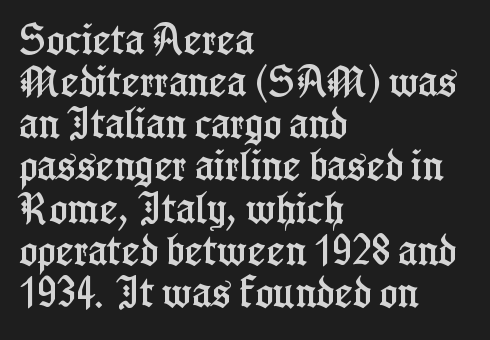
{"serif": "yes", "italic": "no", "width": "condensed", "stroke_contrast": "low", "x_height": "medium", "monospaced": "no", "underline": "no", "align": "left", "line_spacing_ratio": 1.24, "letter_spacing": "normal", "letter_spacing_em": 0.0, "glyph_px": 34}
